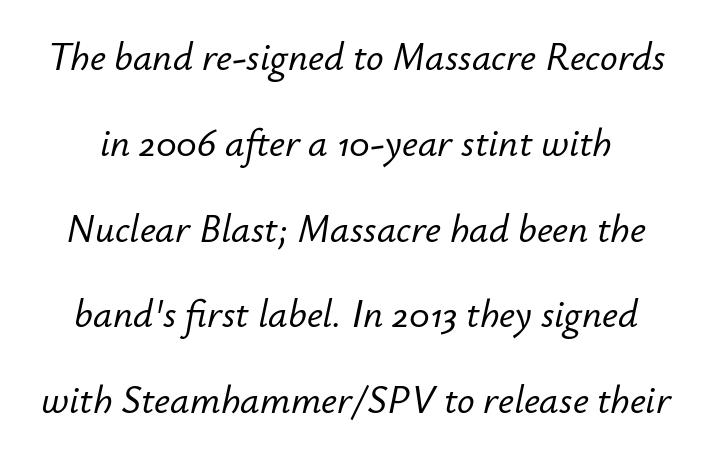
{"italic": "yes", "lean": "right", "slant_degrees": 12, "width": "normal", "stroke_contrast": "low", "x_height": "small", "monospaced": "no", "underline": "no", "line_spacing": "loose", "line_spacing_ratio": 2.2, "letter_spacing": "normal", "letter_spacing_em": 0.0, "glyph_px": 39}
